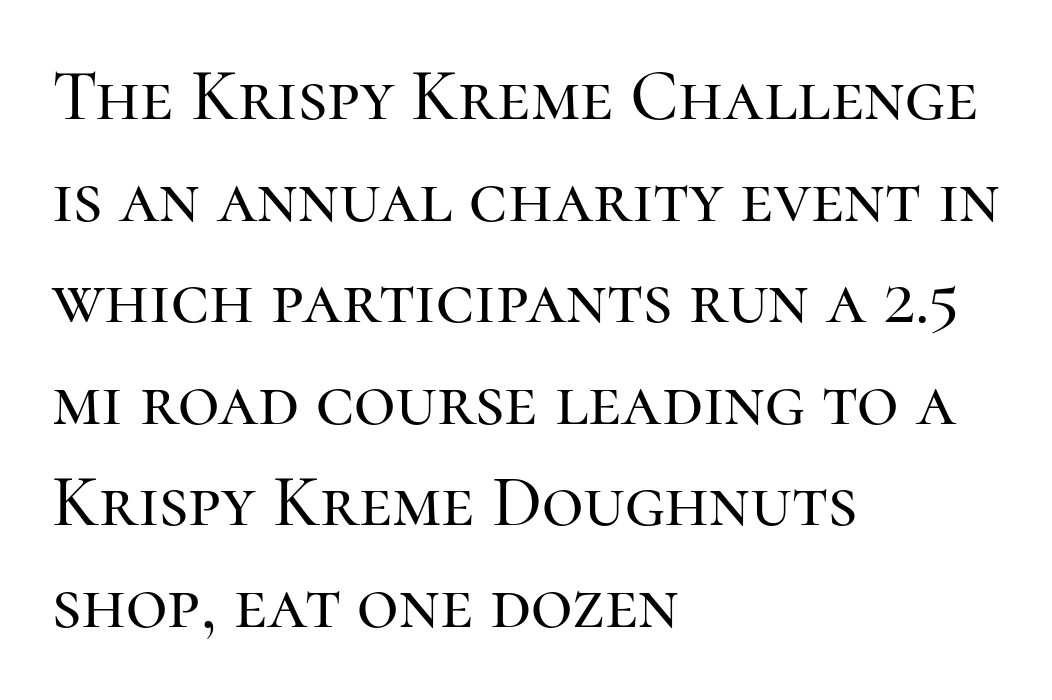
The image shows 72 px serif type, upright; set left-aligned, normal line spacing (1.41x), normal letter spacing, not underlined; high stroke contrast and a medium x-height.
